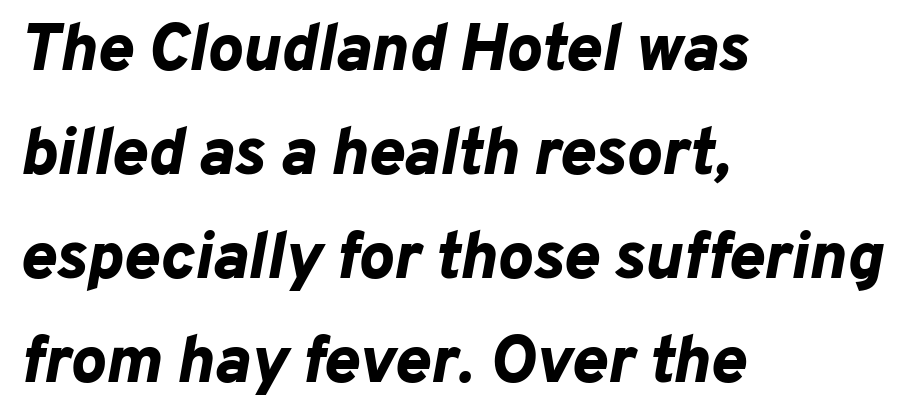
Q: Is the text bold? A: Yes.
Q: Is the text italic (slanted)? A: Yes, it leans right by about 10 degrees.
Q: Is the text underlined? A: No.
Q: How is the paragraph aligned? A: Left-aligned.
Q: Is the spacing between letters normal or unusually wide? A: Normal.
Q: Is the spacing between lines tight, normal or loose? A: Normal.
Q: Width (condensed, normal, or wide)? A: Normal.
Q: Stroke contrast? A: Low.
Q: x-height? A: Medium.
Q: Monospaced? A: No.
